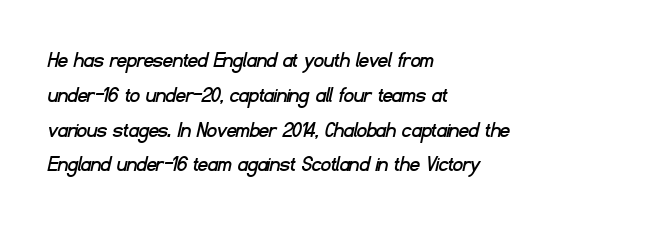
Line starts are locked; line ends wander. Does the leading feel generous? No, just average. Only glyphs here, with clear space below each row. This rendering leaves character spacing at its baseline value.
